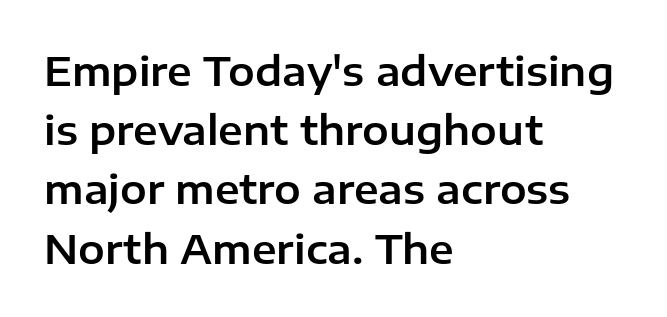
The image shows 40 px sans-serif type, upright; set left-aligned, normal line spacing (1.48x), normal letter spacing, not underlined; low stroke contrast and a medium x-height.
